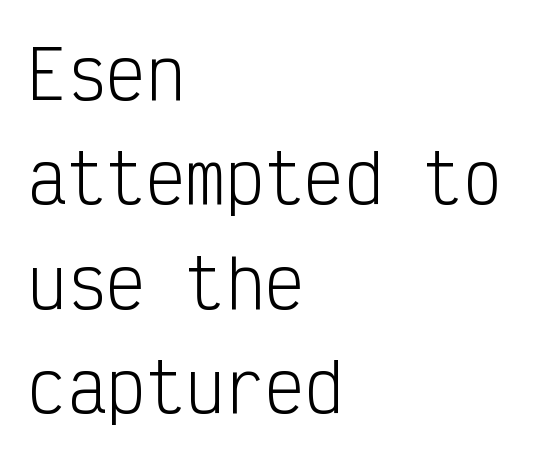
{"serif": "no", "italic": "no", "bold": "no", "weight": "light", "width": "condensed", "stroke_contrast": "low", "x_height": "medium", "monospaced": "yes", "underline": "no", "align": "left", "line_spacing": "normal", "line_spacing_ratio": 1.58, "letter_spacing": "normal", "letter_spacing_em": 0.0, "glyph_px": 66}
